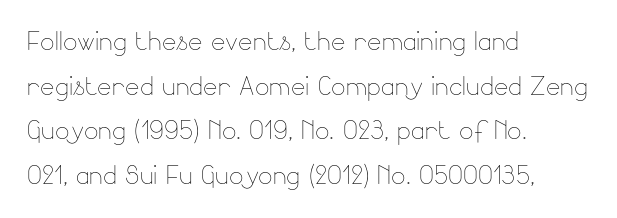
The block of text has a typical density, with ordinary space between rows. Standard letterfit; no display-style spreading of the glyphs. Posture: straight, roman, zero tilt. The face looks like a standard text weight, possibly lighter. Line starts are locked; line ends wander.
